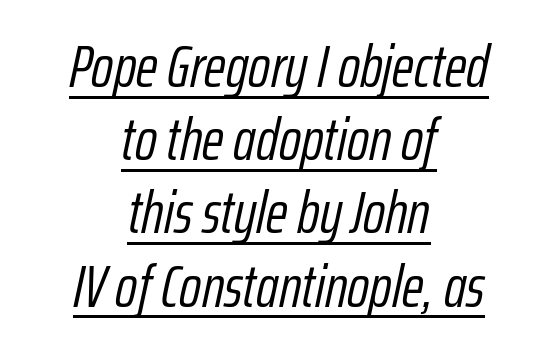
Q: Is the text bold? A: No.
Q: Is the text italic (slanted)? A: Yes, it leans right by about 12 degrees.
Q: Is the text underlined? A: Yes.
Q: How is the paragraph aligned? A: Centered.
Q: Is the spacing between letters normal or unusually wide? A: Normal.
Q: Width (condensed, normal, or wide)? A: Condensed.
Q: Stroke contrast? A: Low.
Q: x-height? A: Medium.
Q: Monospaced? A: No.
